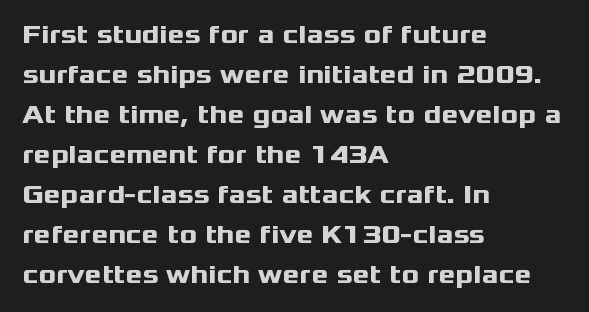
The image shows 26 px bold type, upright; set left-aligned, normal line spacing (1.54x), normal letter spacing, not underlined.
